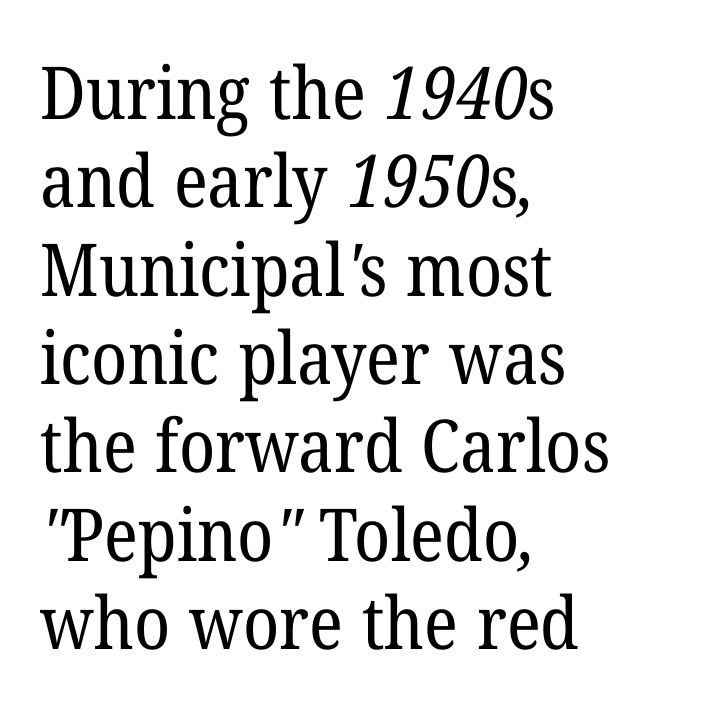
{"serif": "yes", "bold": "no", "weight": "regular", "width": "normal", "stroke_contrast": "low", "x_height": "medium", "monospaced": "no", "underline": "no", "align": "left", "line_spacing_ratio": 1.21, "letter_spacing": "normal", "letter_spacing_em": 0.0, "glyph_px": 73}
